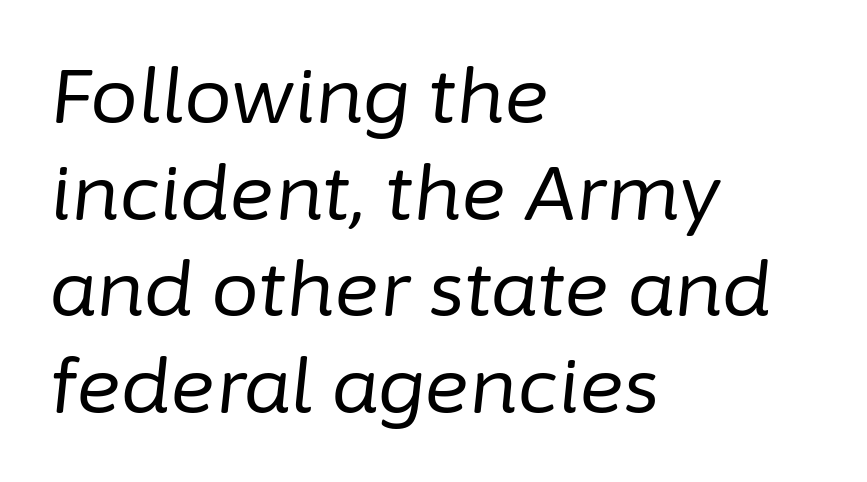
{"italic": "yes", "lean": "right", "slant_degrees": 6, "bold": "no", "weight": "regular", "width": "normal", "stroke_contrast": "low", "x_height": "medium", "monospaced": "no", "underline": "no", "align": "left", "line_spacing": "normal", "line_spacing_ratio": 1.27, "letter_spacing": "normal", "letter_spacing_em": 0.0, "glyph_px": 76}
